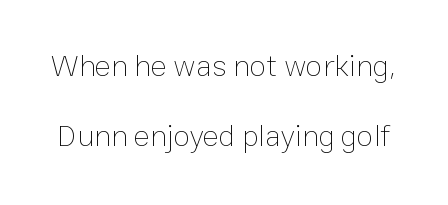
Q: Is the text bold? A: No.
Q: Is the text italic (slanted)? A: No, it is upright.
Q: Is the text underlined? A: No.
Q: Is the spacing between letters normal or unusually wide? A: Normal.
Q: Is the spacing between lines tight, normal or loose? A: Loose.
Q: Width (condensed, normal, or wide)? A: Normal.
Q: Stroke contrast? A: Low.
Q: x-height? A: Medium.
Q: Monospaced? A: No.
